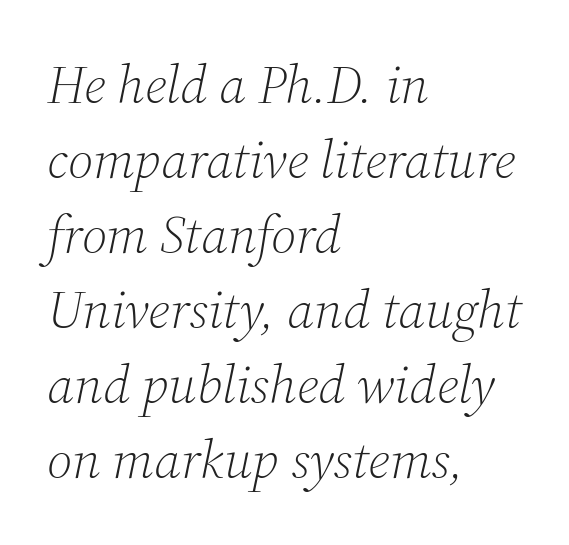
Q: Is the text bold? A: No.
Q: Is the text italic (slanted)? A: Yes, it leans right by about 12 degrees.
Q: Is the typeface a serif or a sans-serif typeface? A: Serif.
Q: Is the text underlined? A: No.
Q: How is the paragraph aligned? A: Left-aligned.
Q: Is the spacing between letters normal or unusually wide? A: Normal.
Q: Is the spacing between lines tight, normal or loose? A: Normal.
Q: Width (condensed, normal, or wide)? A: Normal.
Q: Stroke contrast? A: Medium.
Q: x-height? A: Medium.
Q: Monospaced? A: No.
